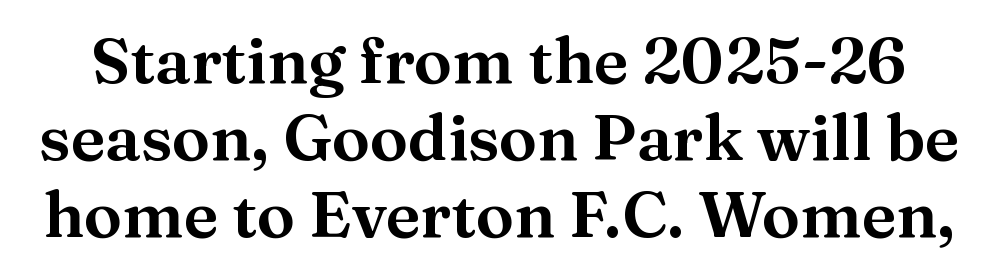
Q: Is the text italic (slanted)? A: No, it is upright.
Q: Is the typeface a serif or a sans-serif typeface? A: Serif.
Q: Is the text underlined? A: No.
Q: Is the spacing between letters normal or unusually wide? A: Normal.
Q: Width (condensed, normal, or wide)? A: Normal.
Q: Stroke contrast? A: Medium.
Q: x-height? A: Medium.
Q: Monospaced? A: No.
